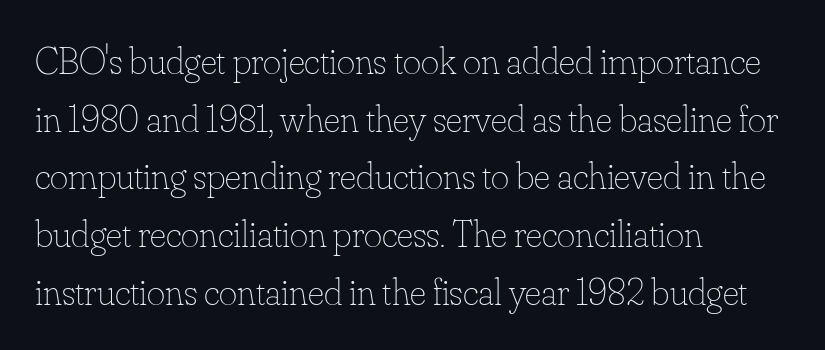
The image shows 39 px thin type, upright; set left-aligned, normal line spacing (1.48x), normal letter spacing, not underlined; low stroke contrast and a small x-height.
